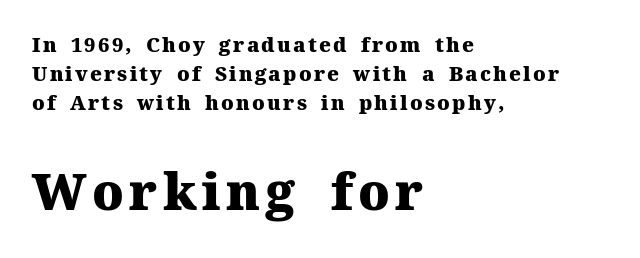
{"serif": "yes", "italic": "no", "bold": "yes", "weight": "heavy", "width": "normal", "stroke_contrast": "medium", "x_height": "medium", "monospaced": "no", "underline": "no", "align": "left", "line_spacing": "normal", "line_spacing_ratio": 1.46, "larger_block": "second", "size_ratio": 2.5, "glyph_px": 50}
